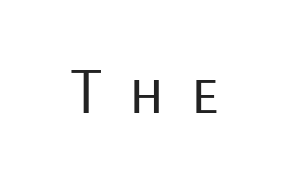
Think of a printed novel: that variable character pitch is what you see here. A clean baseline with only descenders dipping below it. The typography opts for an upright posture over an oblique one. No feet cap the strokes, marking this as sans-serif type. The tracking reads as deliberately expanded to a designer's eye. Heft: none added — not bold.
